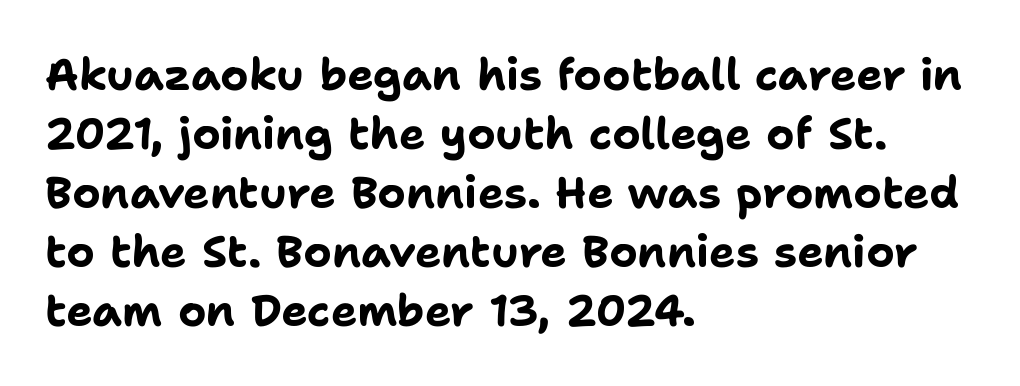
{"serif": "no", "italic": "no", "bold": "yes", "weight": "bold", "width": "normal", "stroke_contrast": "low", "x_height": "medium", "monospaced": "no", "underline": "no", "align": "left", "line_spacing": "normal", "line_spacing_ratio": 1.34, "letter_spacing": "normal", "letter_spacing_em": 0.0, "glyph_px": 44}
